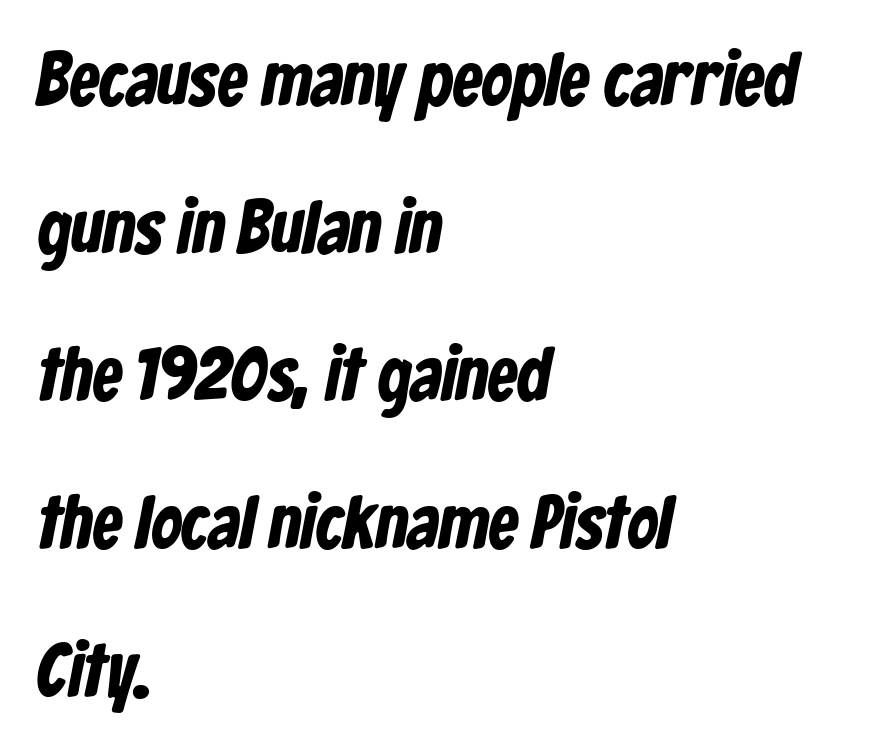
Notice how the passage keeps a crisp vertical edge on the left only. Descender tails drop into unmarked territory. Classification — sans serif. If you measured baseline to baseline, you'd find a long distance. Letter spacing: default. Spacing verdict: proportional, widths tailored to each character.
